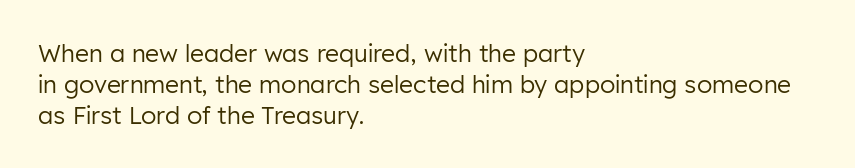
These lines keep a tight, regular rhythm from letter to letter. Notice how descenders clear the ascenders below comfortably — that's standard leading. These lines were composed using upright roman letters. One-word summary of the alignment: left. Nobody drew a line under any word here. The typesetting does not lean heavy: it is not bold.
